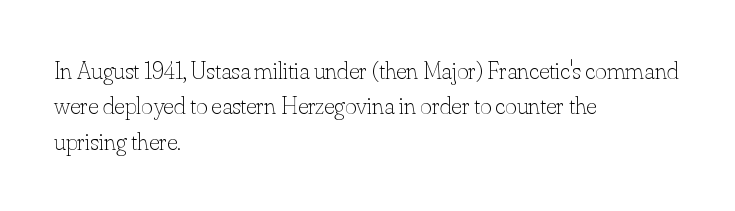
{"italic": "no", "bold": "no", "underline": "no", "align": "left", "line_spacing": "normal", "line_spacing_ratio": 1.42, "letter_spacing": "normal", "letter_spacing_em": 0.0, "glyph_px": 25}
